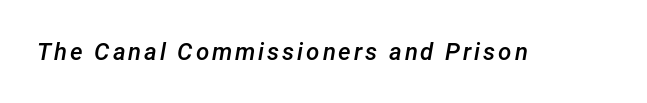
An italicized treatment has been applied to the whole sample. The zone under the glyphs is completely vacant. Its strokes are somewhat broadened, the hallmark of semibold type.
